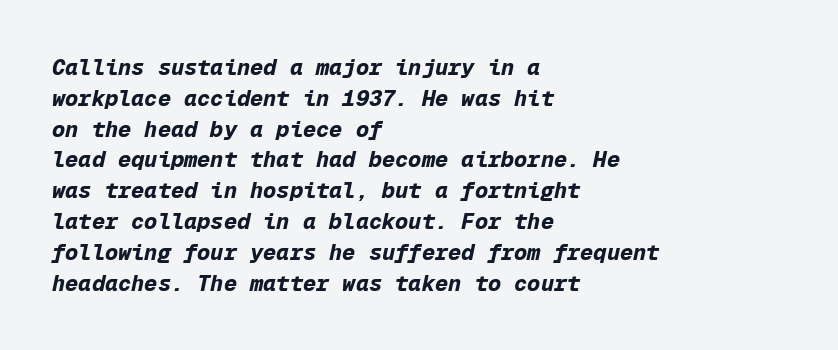
{"italic": "yes", "lean": "right", "slant_degrees": 12, "bold": "yes", "underline": "no", "align": "left", "line_spacing": "normal", "line_spacing_ratio": 1.4, "letter_spacing": "normal", "letter_spacing_em": 0.0, "glyph_px": 22}
